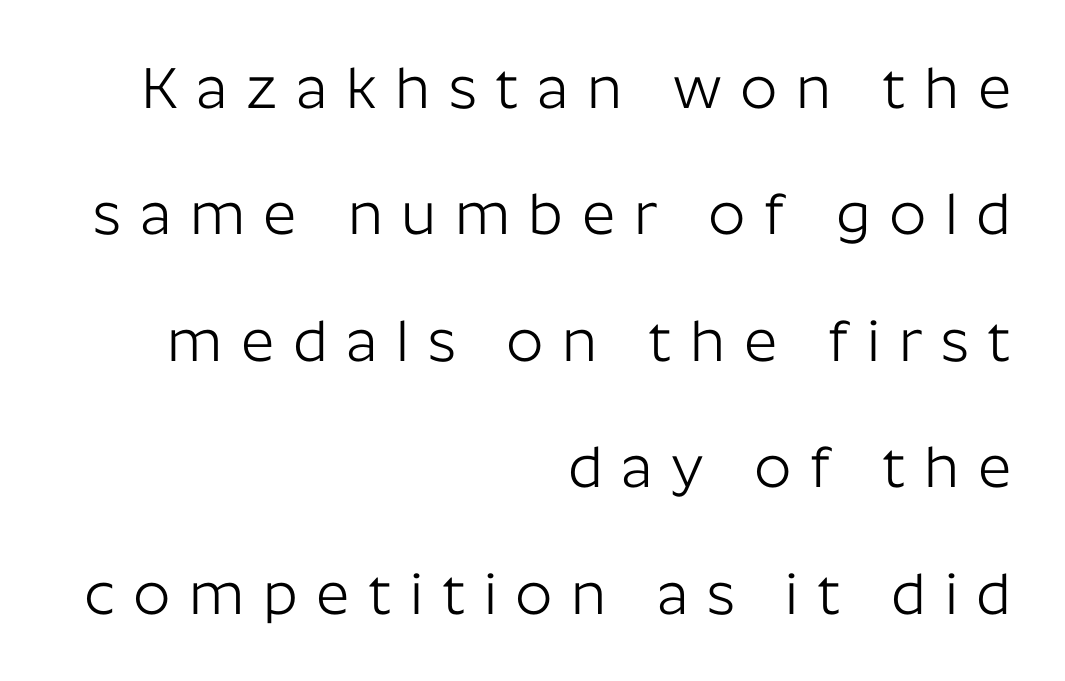
The image shows 58 px light sans-serif type, upright; set right-aligned, loose line spacing (2.18x), unusually wide letter spacing (+0.32 em), not underlined; low stroke contrast and a medium x-height.
